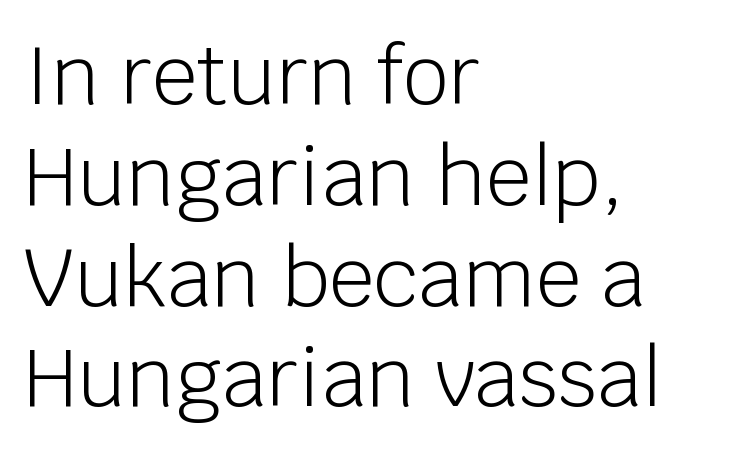
The image shows 80 px light sans-serif type, upright; set left-aligned, normal line spacing (1.26x), normal letter spacing, not underlined; low stroke contrast and a large x-height.
